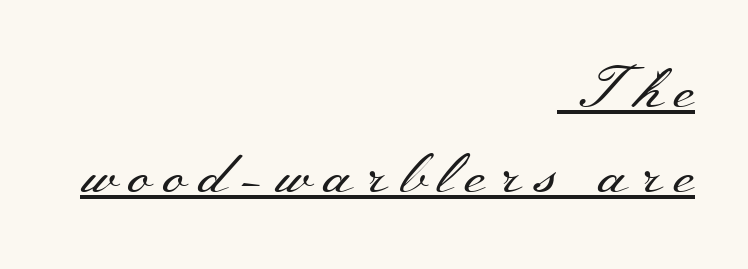
The image shows 59 px regular-weight, wide serif type; set right-aligned, normal line spacing (1.44x), unusually wide letter spacing (+0.2 em), underlined; medium stroke contrast and a small x-height.
